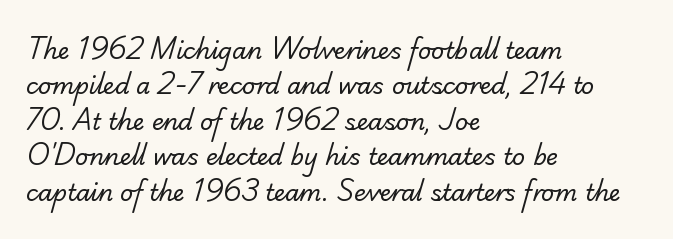
Q: Is the text bold? A: No.
Q: Is the text underlined? A: No.
Q: How is the paragraph aligned? A: Left-aligned.
Q: Is the spacing between letters normal or unusually wide? A: Normal.
Q: Is the spacing between lines tight, normal or loose? A: Normal.
